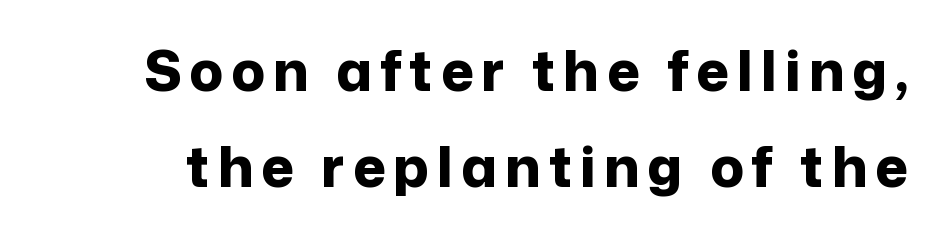
Q: Is the text bold? A: Yes.
Q: Is the text italic (slanted)? A: No, it is upright.
Q: Is the typeface a serif or a sans-serif typeface? A: Sans-serif.
Q: Is the text underlined? A: No.
Q: Width (condensed, normal, or wide)? A: Normal.
Q: Stroke contrast? A: Low.
Q: x-height? A: Medium.
Q: Monospaced? A: No.
